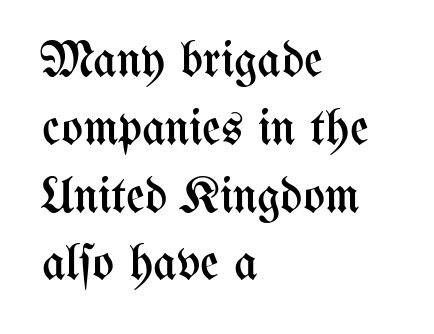
{"italic": "no", "bold": "no", "weight": "regular", "width": "condensed", "stroke_contrast": "medium", "x_height": "medium", "monospaced": "no", "underline": "no", "align": "left", "line_spacing": "normal", "line_spacing_ratio": 1.33, "letter_spacing": "normal", "letter_spacing_em": 0.0, "glyph_px": 51}
